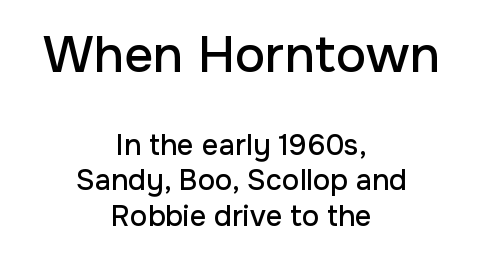
The image shows 51 px sans-serif type, upright; set centered, line spacing 1.23x, normal letter spacing, not underlined; the first (top) block is 1.76x larger; low stroke contrast and a medium x-height.
